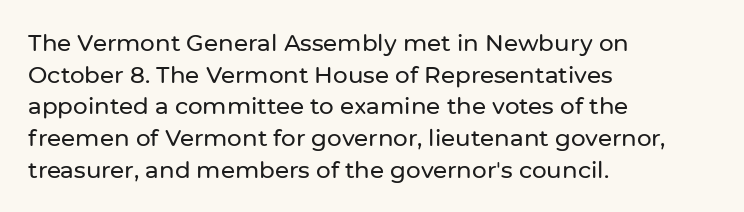
{"italic": "no", "underline": "no", "align": "left", "line_spacing": "normal", "line_spacing_ratio": 1.38, "letter_spacing": "normal", "letter_spacing_em": 0.0, "glyph_px": 23}
